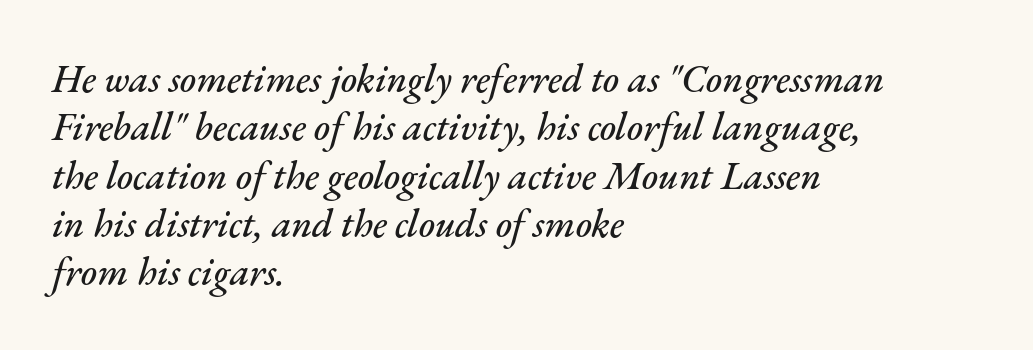
{"italic": "yes", "lean": "right", "slant_degrees": 17, "width": "normal", "stroke_contrast": "medium", "x_height": "small", "monospaced": "no", "underline": "no", "align": "left", "line_spacing_ratio": 1.24, "letter_spacing": "normal", "letter_spacing_em": 0.0, "glyph_px": 39}
